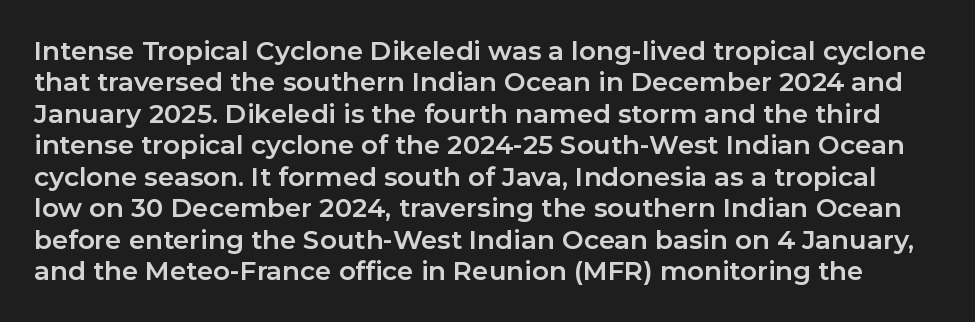
Q: Is the text bold? A: Yes.
Q: Is the text italic (slanted)? A: No, it is upright.
Q: Is the text underlined? A: No.
Q: Is the spacing between letters normal or unusually wide? A: Normal.
